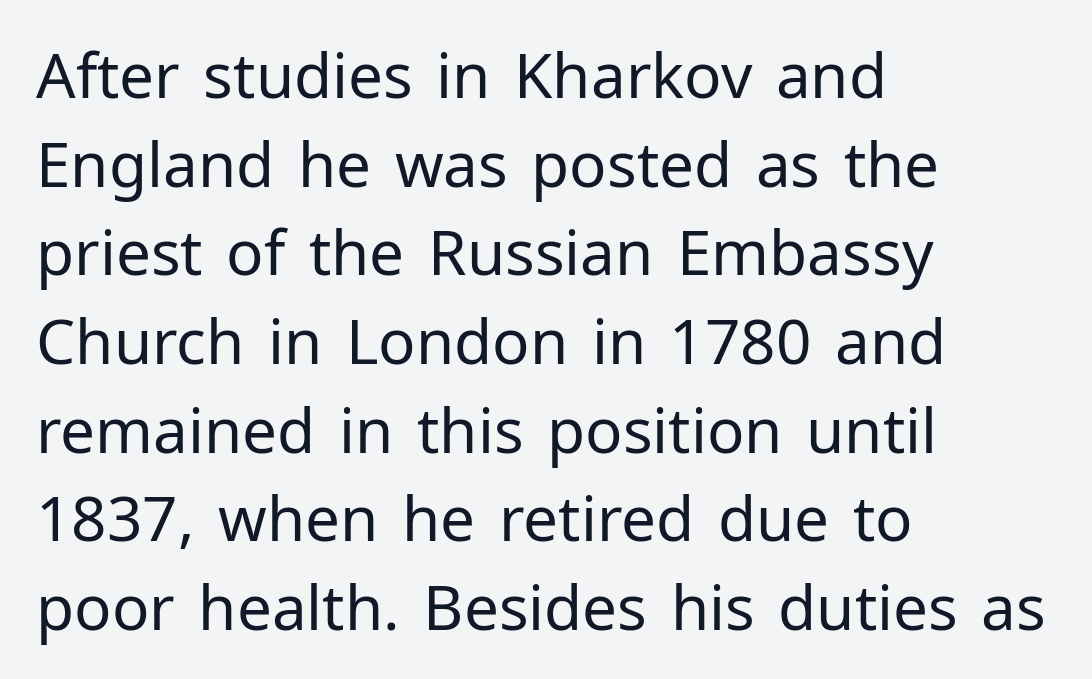
The block of text has a typical density, with ordinary space between rows. This rendering features lettering with no underline. Unlike a traditional serif, this face leaves its strokes unadorned. A classic flush-left, rag-right setting is used for this passage. Looks like regular typesetting: each glyph gets only the width it needs. In terms of posture, this sample is upright.
